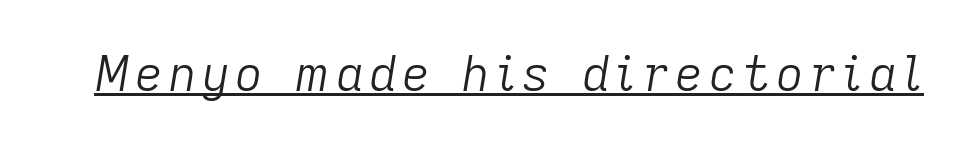
Q: Is the text bold? A: No.
Q: Is the text italic (slanted)? A: Yes, it leans right by about 9 degrees.
Q: Is the text underlined? A: Yes.
Q: Width (condensed, normal, or wide)? A: Normal.
Q: Stroke contrast? A: Low.
Q: x-height? A: Medium.
Q: Monospaced? A: No.
